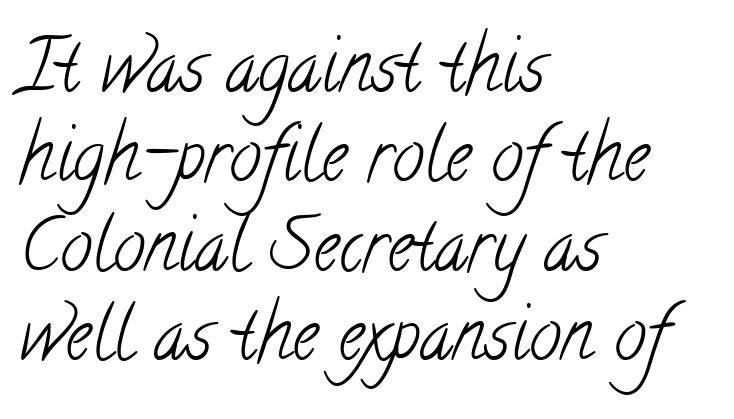
Q: Is the text bold? A: No.
Q: Is the typeface a serif or a sans-serif typeface? A: Serif.
Q: Is the text underlined? A: No.
Q: How is the paragraph aligned? A: Left-aligned.
Q: Is the spacing between letters normal or unusually wide? A: Normal.
Q: Width (condensed, normal, or wide)? A: Condensed.
Q: Stroke contrast? A: Low.
Q: x-height? A: Small.
Q: Monospaced? A: No.
